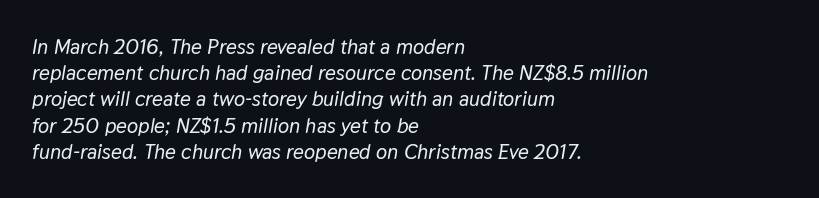
The image shows 21 px text type, italic (leaning right); set left-aligned, normal line spacing (1.25x), normal letter spacing, not underlined.
